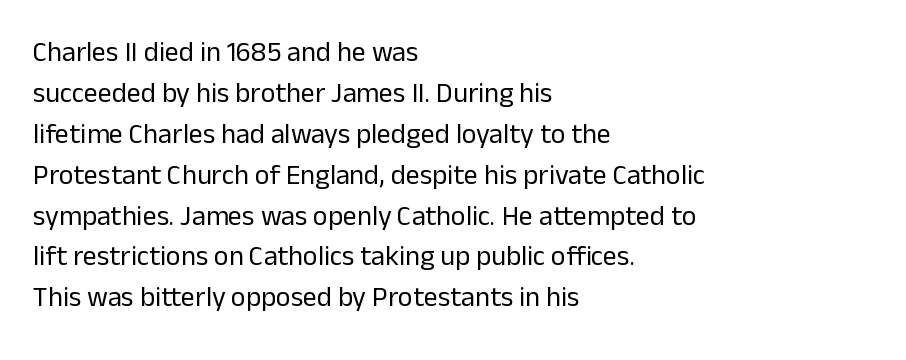
{"serif": "no", "italic": "no", "bold": "no", "weight": "regular", "width": "normal", "stroke_contrast": "low", "x_height": "medium", "monospaced": "no", "underline": "no", "align": "left", "line_spacing": "normal", "line_spacing_ratio": 1.46, "letter_spacing": "normal", "letter_spacing_em": 0.0, "glyph_px": 28}
